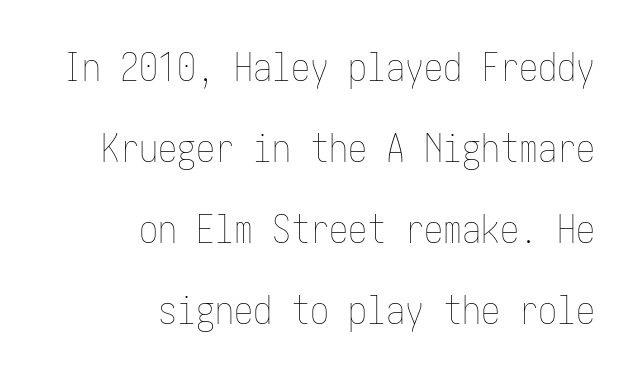
Q: Is the text bold? A: No.
Q: Is the text italic (slanted)? A: No, it is upright.
Q: Is the text underlined? A: No.
Q: How is the paragraph aligned? A: Right-aligned.
Q: Is the spacing between letters normal or unusually wide? A: Normal.
Q: Is the spacing between lines tight, normal or loose? A: Loose.
Q: Width (condensed, normal, or wide)? A: Condensed.
Q: Stroke contrast? A: Low.
Q: x-height? A: Medium.
